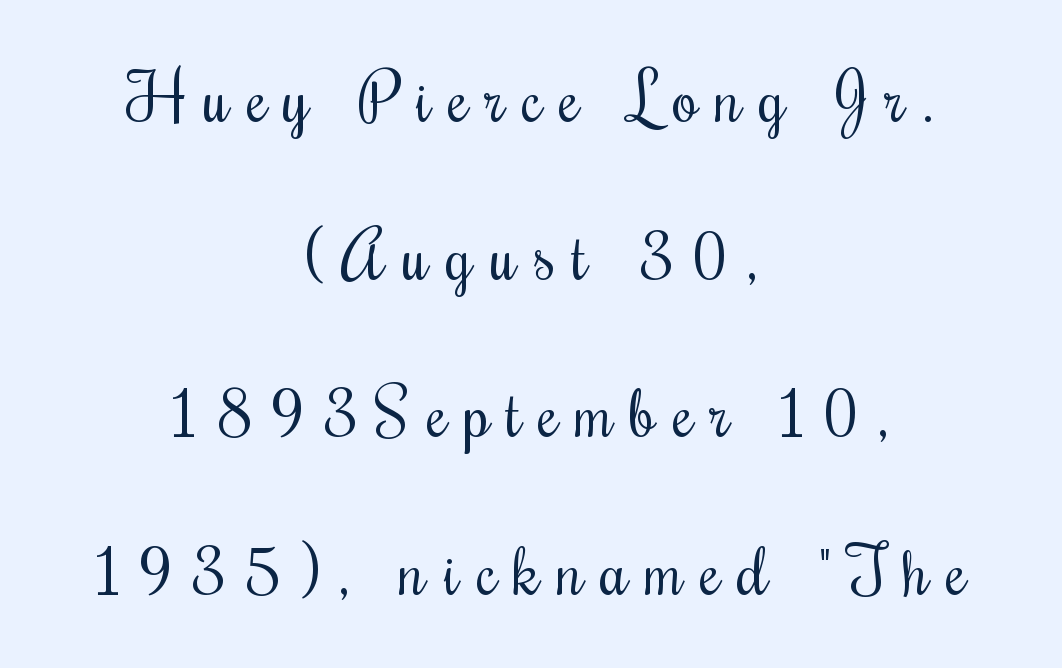
Q: Is the text bold? A: No.
Q: Is the text italic (slanted)? A: Yes.
Q: Is the typeface a serif or a sans-serif typeface? A: Serif.
Q: Is the text underlined? A: No.
Q: How is the paragraph aligned? A: Centered.
Q: Is the spacing between letters normal or unusually wide? A: Unusually wide.
Q: Is the spacing between lines tight, normal or loose? A: Loose.
Q: Width (condensed, normal, or wide)? A: Condensed.
Q: Stroke contrast? A: Medium.
Q: x-height? A: Small.
Q: Monospaced? A: No.
